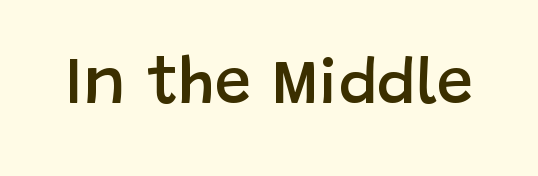
The string is rendered with underlining switched off. Here the glyphs are tracked normally, forming tight word shapes. Stroke terminals: plain, sans-serif. Emphasis by weight is partial: semibold. Italic: no, the glyphs are upright roman.
